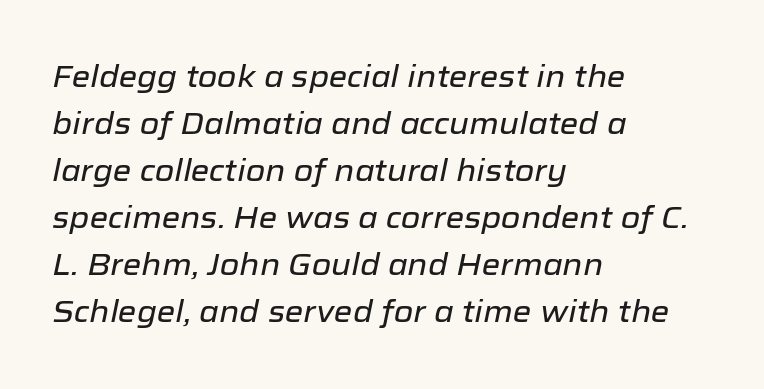
The image shows 30 px text type, italic (leaning right); set left-aligned, normal line spacing (1.57x), normal letter spacing, not underlined; low stroke contrast and a medium x-height.
